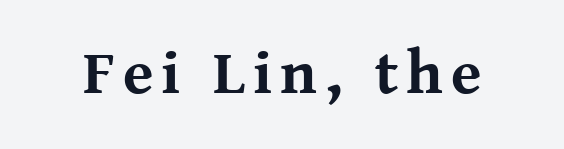
The image shows 62 px bold serif type, upright; set not underlined; medium stroke contrast and a medium x-height.
